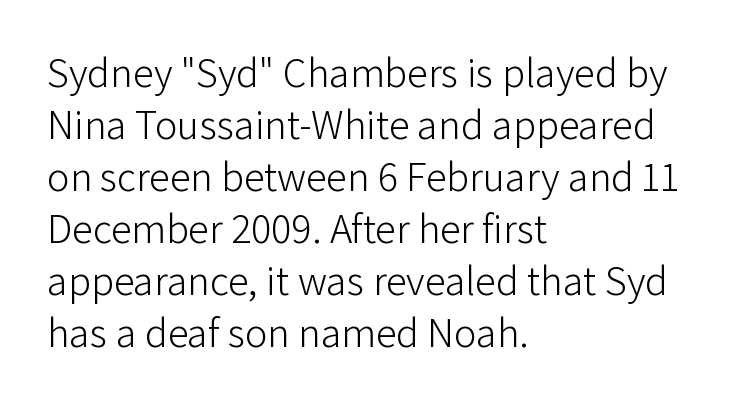
Q: Is the text bold? A: No.
Q: Is the text italic (slanted)? A: No, it is upright.
Q: Is the typeface a serif or a sans-serif typeface? A: Sans-serif.
Q: Is the text underlined? A: No.
Q: How is the paragraph aligned? A: Left-aligned.
Q: Is the spacing between letters normal or unusually wide? A: Normal.
Q: Width (condensed, normal, or wide)? A: Normal.
Q: Stroke contrast? A: Low.
Q: x-height? A: Medium.
Q: Monospaced? A: No.
